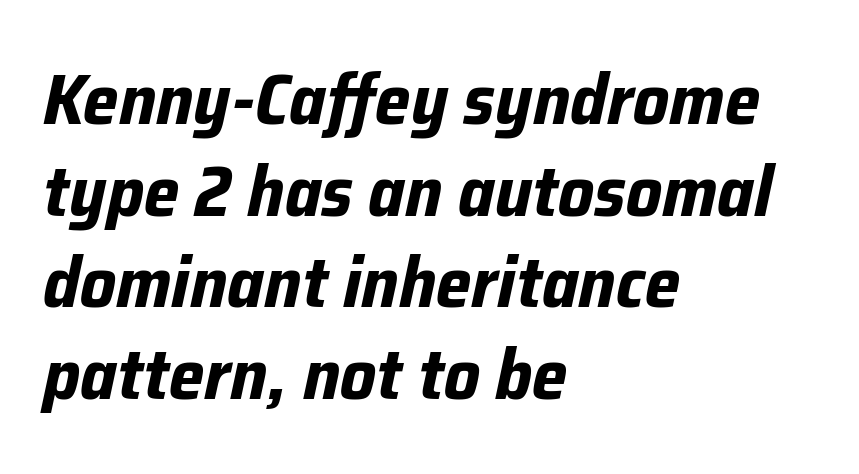
Q: Is the text bold? A: Yes.
Q: Is the text italic (slanted)? A: Yes, it leans right by about 12 degrees.
Q: Is the text underlined? A: No.
Q: How is the paragraph aligned? A: Left-aligned.
Q: Is the spacing between letters normal or unusually wide? A: Normal.
Q: Is the spacing between lines tight, normal or loose? A: Normal.
Q: Width (condensed, normal, or wide)? A: Normal.
Q: Stroke contrast? A: Low.
Q: x-height? A: Medium.
Q: Monospaced? A: No.
